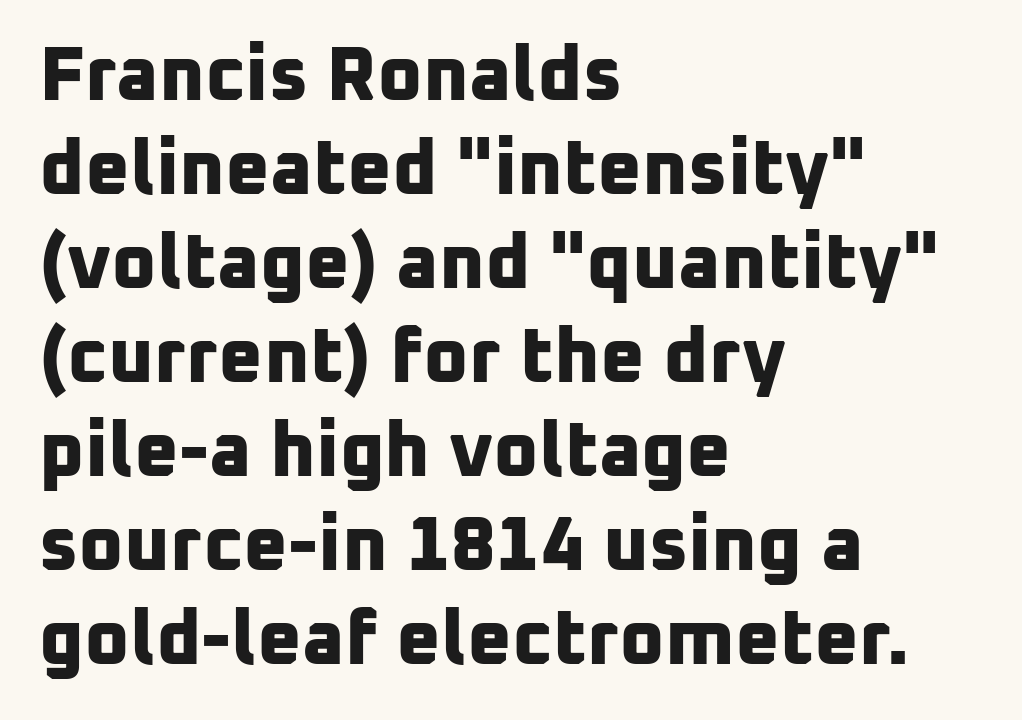
Note the varied advance widths — an 'i' is clearly narrower than an 'm'. Only glyphs here, with clear space below each row. The lines are quadded left. What kind of face is this? One without serifs — a sans. Glyph-to-glyph distance matches everyday printed text. What weight is shown? A full bold with thick strokes.
